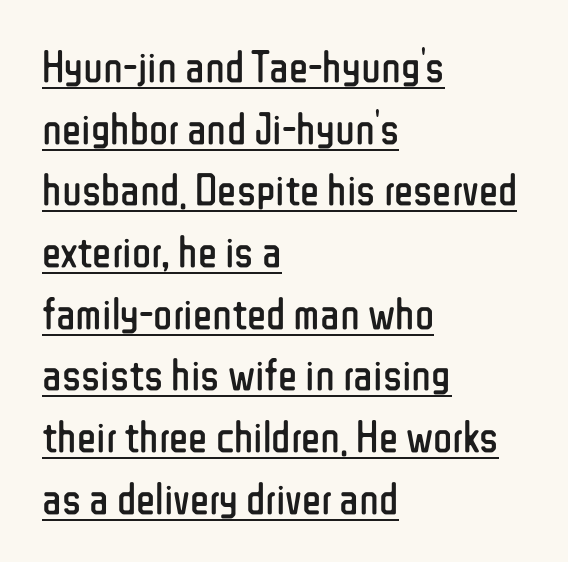
Summary of weight: not heavy and not bold. The font family rendered here belongs to the sans-serif group. These lines keep a tight, regular rhythm from letter to letter. This rendering features underlined lettering. The space between consecutive lines is moderate.
